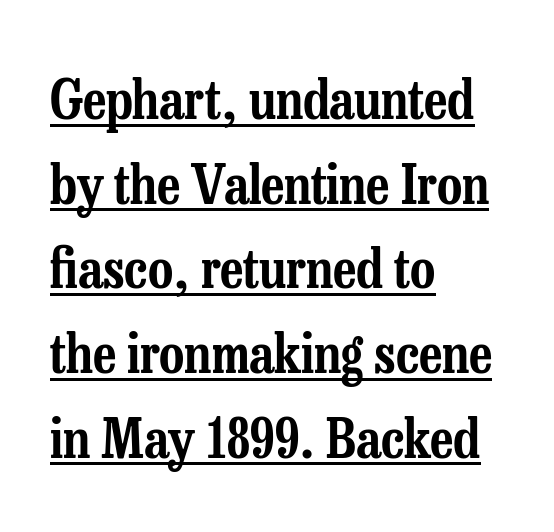
The leading is moderate, giving the passage an even texture. One-word summary of the alignment: left. You could not count columns in this text — the font is proportionally spaced. Yep, those are serifs on the letters.
